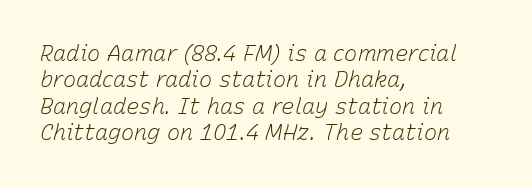
The image shows 22 px text type, italic (leaning right); set left-aligned, line spacing 1.2x, normal letter spacing, not underlined.
